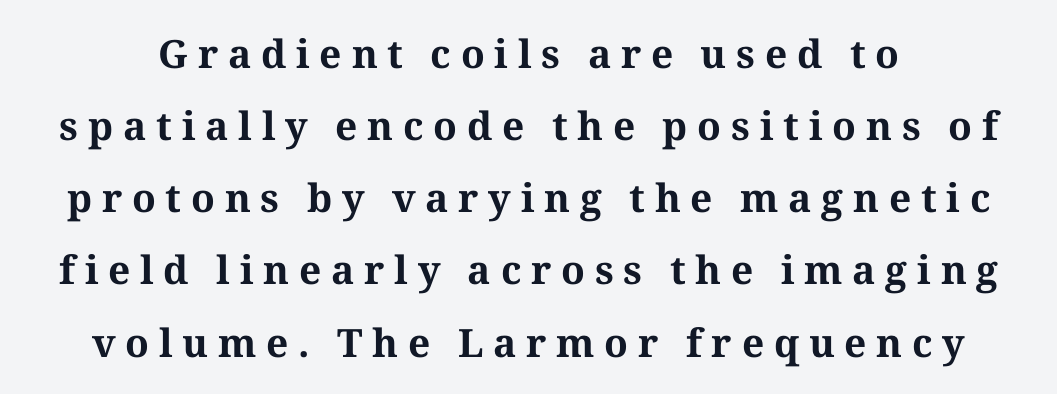
Small tapered or slab feet sit at the stroke ends, so this counts as serif. Here the designer chose a conventional face with non-uniform glyph widths. In terms of weight, the rendering is a true, heavy bold. Loose tracking; the words dissolve into strings of separated letters. Words float on clear page, feet unadorned.
